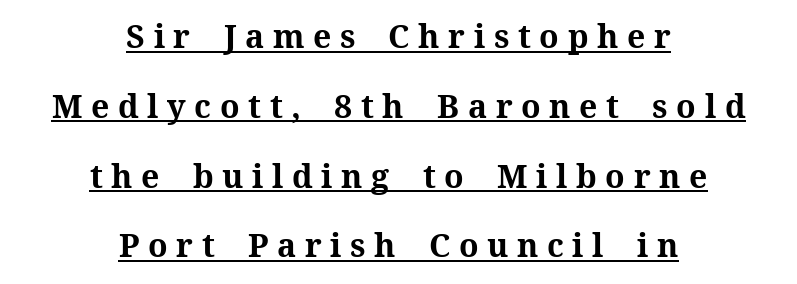
{"serif": "yes", "italic": "no", "bold": "yes", "weight": "bold", "width": "normal", "stroke_contrast": "medium", "x_height": "medium", "monospaced": "no", "underline": "yes", "align": "center", "line_spacing": "loose", "line_spacing_ratio": 2.18, "letter_spacing": "wide", "letter_spacing_em": 0.27, "glyph_px": 32}
